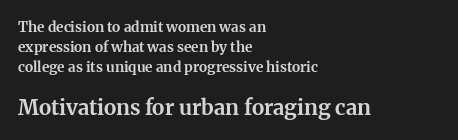
Italic? Not at all — the glyphs are vertical. Horizontal bands of white between lines are of average thickness. Each line starts at the same left margin while the right side varies. Anything drawn beneath the words? Only blank space. The passage shown begins with its smaller block and ends with its larger one. This is heavy type, rendered in bold.
